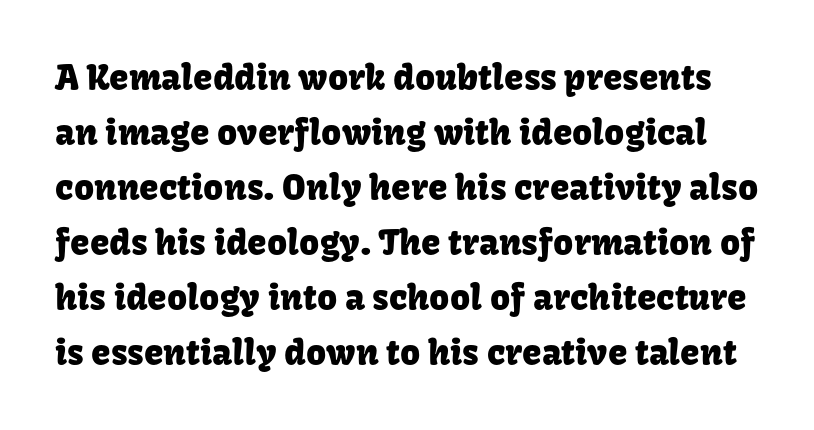
Does extra space separate the letters? No, they use regular spacing. Style check: upright. A typesetter would call this proportional, since set widths differ per character. Any mark beneath the type? The region is blank. Check where the strokes stop: nothing finishes them off — pure sans. Compared with typical paragraphs, the rows here are spaced about the same.
